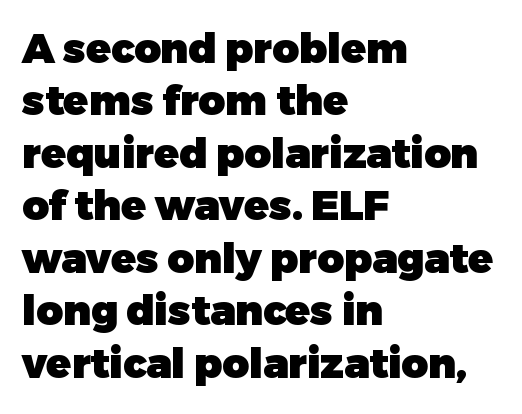
Inter-character spacing is left at the font's built-in metrics. Each letter keeps its own natural width here, so spacing adapts to shape. Heft: maximum for text — a bold. The typography opts for an upright posture over an oblique one. In CSS terms this would be text-align: left. Summary of vertical rhythm: regular, with standard interline spacing.
